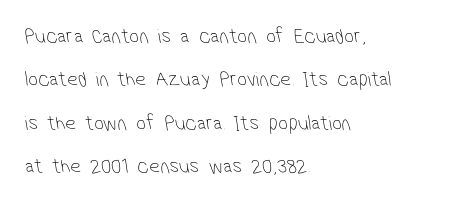
Horizontal alignment here is leftward, the default for most running prose. Just letters on the line, the space beneath them empty. Inter-character spacing is left at the font's built-in metrics. Students, observe: this is what heavily led, spacious text looks like. Is the stroke heavy? The answer is a plain regular-or-lighter.
